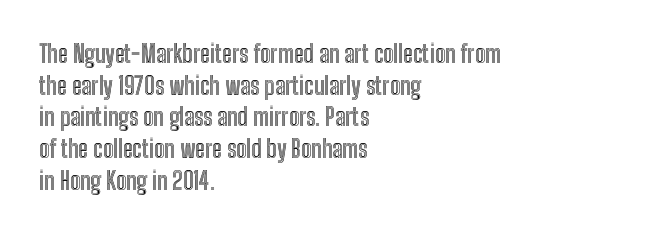
{"italic": "no", "underline": "no", "align": "left", "line_spacing": "normal", "line_spacing_ratio": 1.32, "letter_spacing": "normal", "letter_spacing_em": 0.0, "glyph_px": 24}
